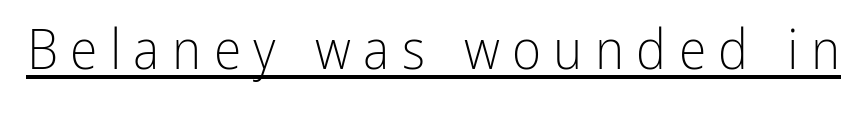
{"serif": "no", "italic": "no", "bold": "no", "weight": "light", "width": "condensed", "stroke_contrast": "low", "x_height": "medium", "monospaced": "no", "underline": "yes", "letter_spacing": "wide", "letter_spacing_em": 0.22, "glyph_px": 56}
